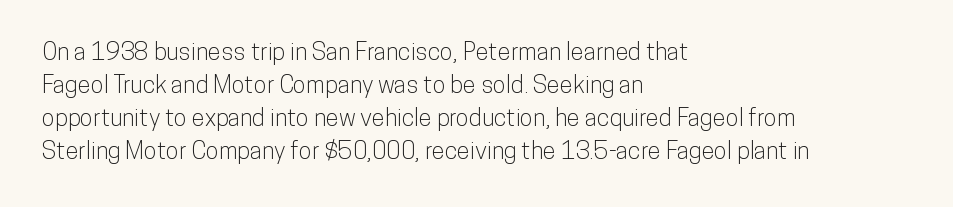
{"italic": "no", "underline": "no", "align": "left", "line_spacing": "normal", "line_spacing_ratio": 1.37, "letter_spacing": "normal", "letter_spacing_em": 0.0, "glyph_px": 24}
